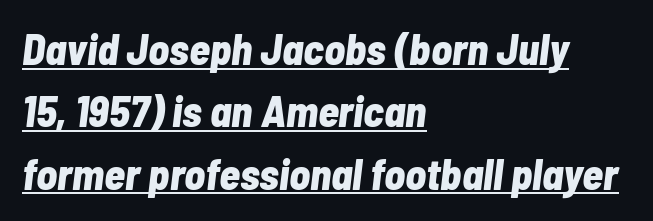
Q: Is the text bold? A: Yes.
Q: Is the text italic (slanted)? A: Yes, it leans right by about 7 degrees.
Q: Is the text underlined? A: Yes.
Q: How is the paragraph aligned? A: Left-aligned.
Q: Is the spacing between letters normal or unusually wide? A: Normal.
Q: Is the spacing between lines tight, normal or loose? A: Normal.
Q: Width (condensed, normal, or wide)? A: Condensed.
Q: Stroke contrast? A: Low.
Q: x-height? A: Medium.
Q: Monospaced? A: No.
